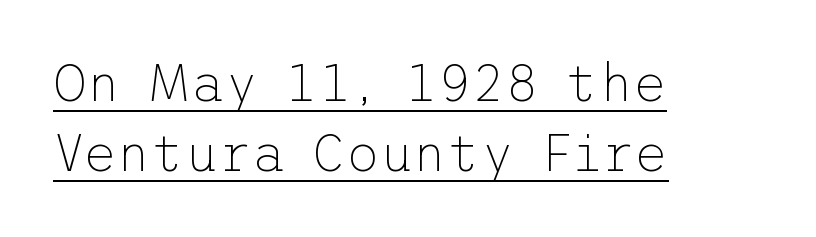
Q: Is the text bold? A: No.
Q: Is the text italic (slanted)? A: No, it is upright.
Q: Is the typeface a serif or a sans-serif typeface? A: Sans-serif.
Q: Is the text underlined? A: Yes.
Q: How is the paragraph aligned? A: Left-aligned.
Q: Is the spacing between letters normal or unusually wide? A: Normal.
Q: Is the spacing between lines tight, normal or loose? A: Normal.
Q: Width (condensed, normal, or wide)? A: Normal.
Q: Stroke contrast? A: Low.
Q: x-height? A: Medium.
